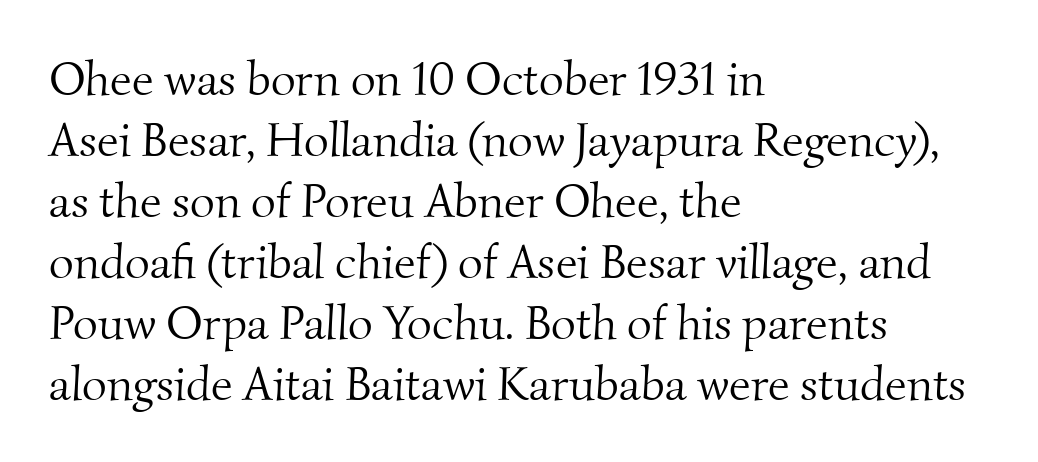
{"serif": "yes", "bold": "no", "weight": "light", "width": "normal", "stroke_contrast": "medium", "x_height": "small", "monospaced": "no", "underline": "no", "align": "left", "line_spacing": "normal", "line_spacing_ratio": 1.27, "letter_spacing": "normal", "letter_spacing_em": 0.0, "glyph_px": 48}
